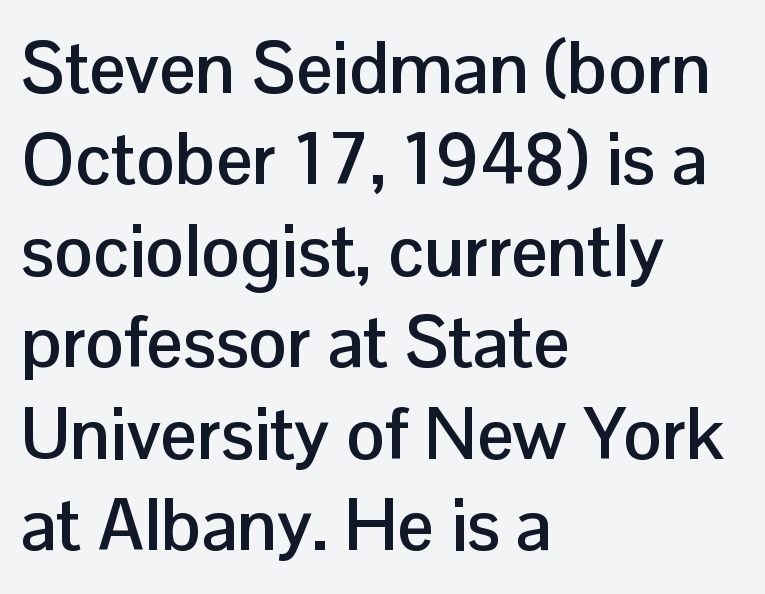
{"serif": "no", "italic": "no", "bold": "yes", "weight": "semibold", "width": "normal", "stroke_contrast": "low", "x_height": "medium", "monospaced": "no", "underline": "no", "align": "left", "line_spacing": "normal", "line_spacing_ratio": 1.27, "letter_spacing": "normal", "letter_spacing_em": 0.0, "glyph_px": 72}
